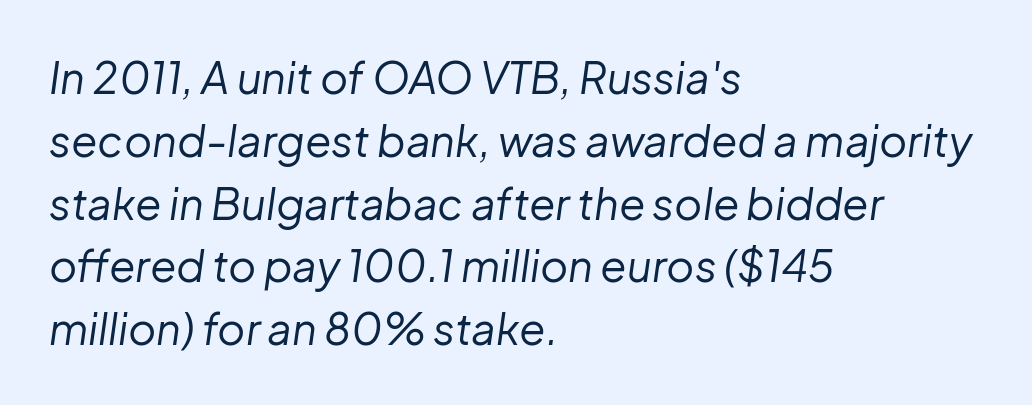
The image shows 43 px regular-weight type, italic (leaning right); set left-aligned, normal line spacing (1.46x), normal letter spacing, not underlined; low stroke contrast and a medium x-height.
